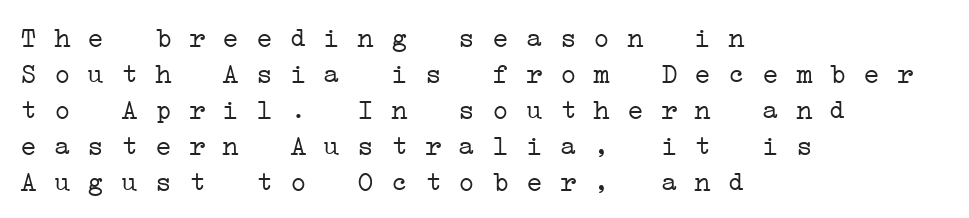
The image shows 28 px light, wide serif type, monospaced; set left-aligned, normal line spacing (1.29x), normal letter spacing, not underlined; low stroke contrast and a medium x-height.
